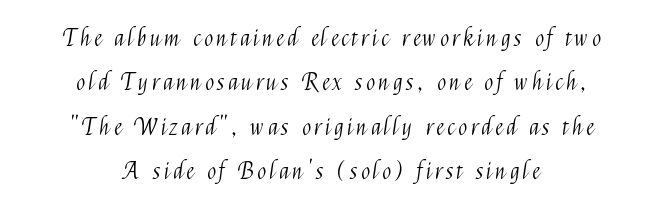
Students, observe: this is what heavily led, spacious text looks like. Neither beginnings nor endings align; midpoints do. Unbolded letterforms with no extra heft. Beneath every word, the page is bare.
